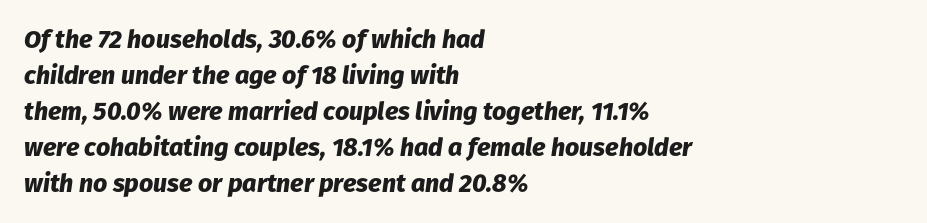
{"italic": "yes", "lean": "right", "slant_degrees": 8, "bold": "yes", "underline": "no", "align": "left", "line_spacing": "normal", "line_spacing_ratio": 1.44, "letter_spacing": "normal", "letter_spacing_em": 0.0, "glyph_px": 25}
